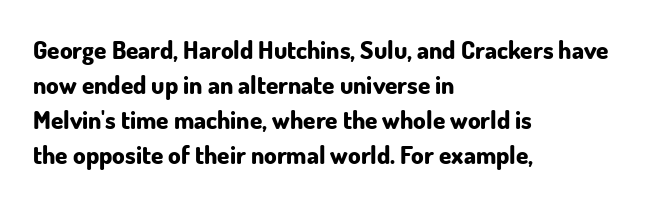
{"italic": "no", "bold": "yes", "underline": "no", "align": "left", "line_spacing": "normal", "line_spacing_ratio": 1.4, "letter_spacing": "normal", "letter_spacing_em": 0.0, "glyph_px": 25}
